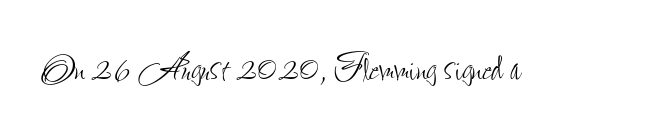
Tracking here is standard; glyphs follow each other at the usual distance. Proportional: the letters do not fall into vertical columns. Nobody drew a line under any word here. A quiet, ordinary-to-light weight characterises the typeface.
